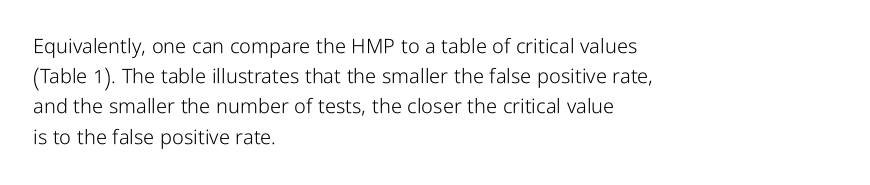
{"italic": "no", "bold": "no", "underline": "no", "align": "left", "line_spacing": "normal", "line_spacing_ratio": 1.51, "letter_spacing": "normal", "letter_spacing_em": 0.0, "glyph_px": 20}
